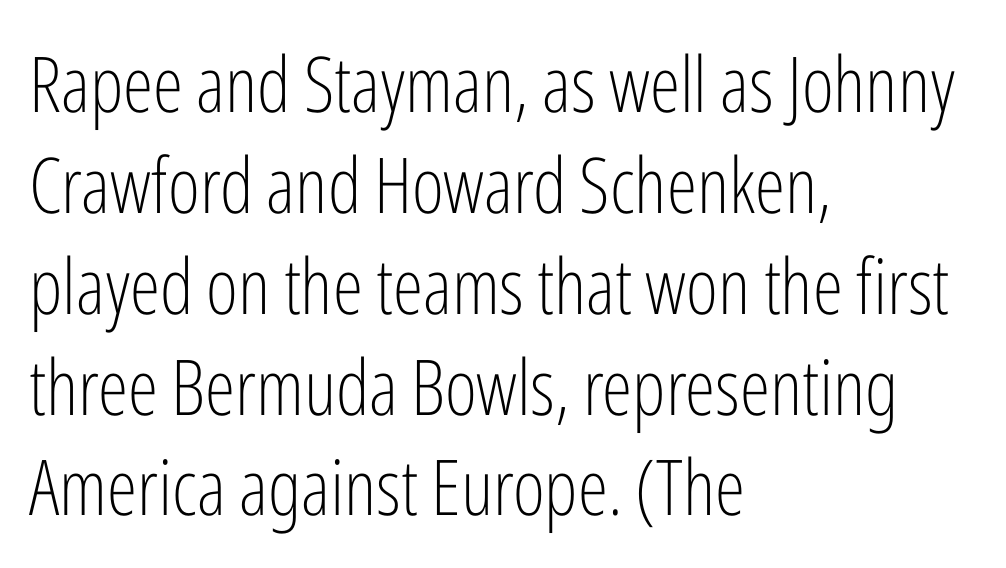
Here the designer chose a conventional face with non-uniform glyph widths. Clear beneath every line of the passage. The font sits on the lighter half of the weight spectrum, regular included. These lines are set flush left with a ragged right edge.
